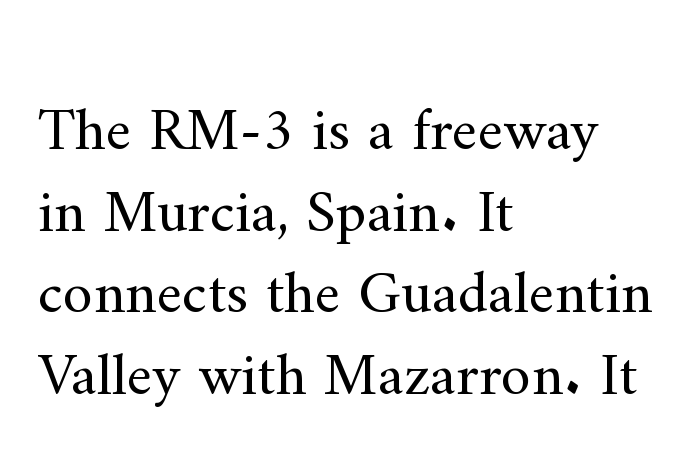
Q: Is the text bold? A: No.
Q: Is the text italic (slanted)? A: No, it is upright.
Q: Is the typeface a serif or a sans-serif typeface? A: Serif.
Q: Is the text underlined? A: No.
Q: How is the paragraph aligned? A: Left-aligned.
Q: Is the spacing between letters normal or unusually wide? A: Normal.
Q: Is the spacing between lines tight, normal or loose? A: Normal.
Q: Width (condensed, normal, or wide)? A: Normal.
Q: Stroke contrast? A: Medium.
Q: x-height? A: Small.
Q: Monospaced? A: No.
